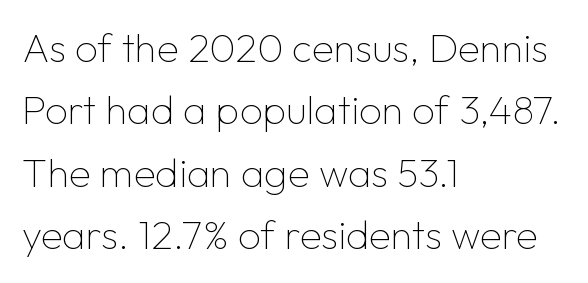
The image shows 40 px thin sans-serif type, upright; set left-aligned, normal line spacing (1.56x), normal letter spacing, not underlined; low stroke contrast and a medium x-height.
